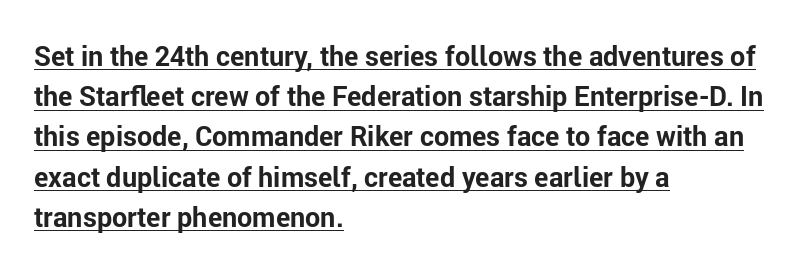
{"italic": "no", "bold": "yes", "underline": "yes", "align": "left", "line_spacing": "normal", "line_spacing_ratio": 1.49, "letter_spacing": "normal", "letter_spacing_em": 0.0, "glyph_px": 27}
